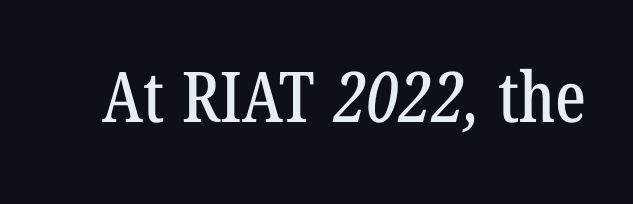
{"serif": "yes", "width": "condensed", "stroke_contrast": "low", "x_height": "medium", "monospaced": "no", "underline": "no", "letter_spacing": "normal", "letter_spacing_em": 0.0, "glyph_px": 70}
